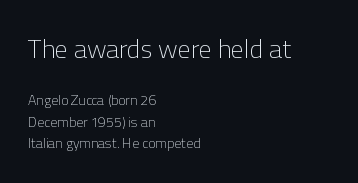
The image shows 26 px text type, upright; set left-aligned, normal line spacing (1.55x), normal letter spacing, not underlined; the first (top) block is 1.86x larger.
